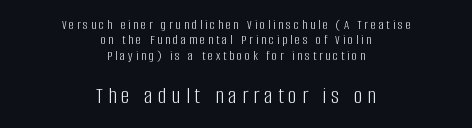
Typesetter's note — lower block bumped up in size, upper block left smaller. The font's upright variant was chosen for this text. Honestly, the letter spacing is so wide it's the main thing you notice. The strokes are not fattened; the text isn't bold. Lines of text with bare space underneath. Short and long lines alike share a common midpoint.
